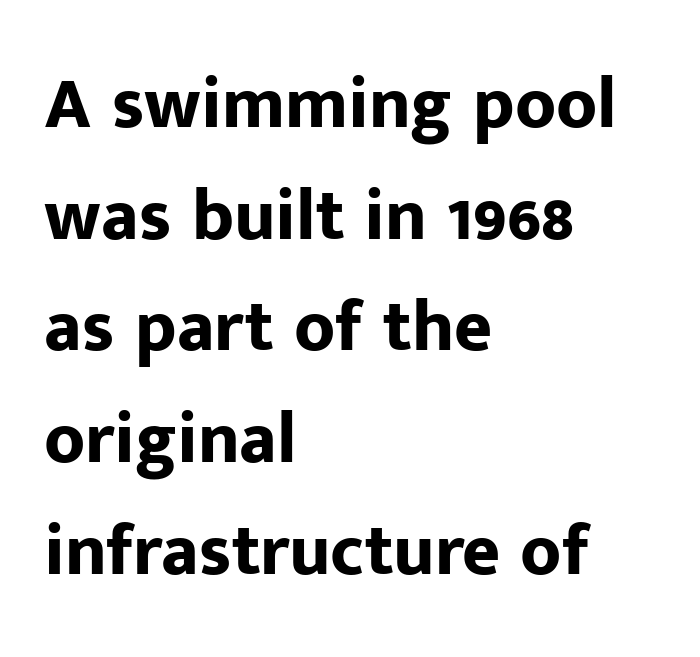
{"serif": "no", "italic": "no", "bold": "yes", "weight": "bold", "width": "normal", "stroke_contrast": "low", "x_height": "medium", "monospaced": "no", "underline": "no", "align": "left", "line_spacing": "normal", "line_spacing_ratio": 1.53, "letter_spacing": "normal", "letter_spacing_em": 0.0, "glyph_px": 73}
